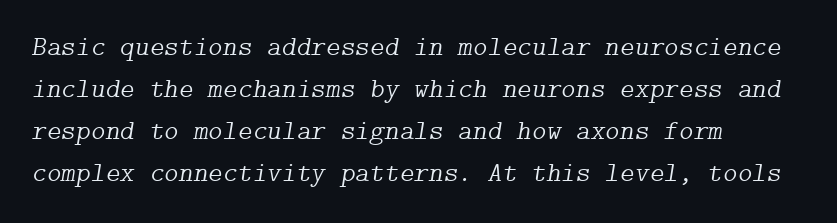
The image shows 28 px light serif type, italic (leaning right); set left-aligned, normal line spacing (1.5x), normal letter spacing, not underlined; low stroke contrast and a medium x-height.
